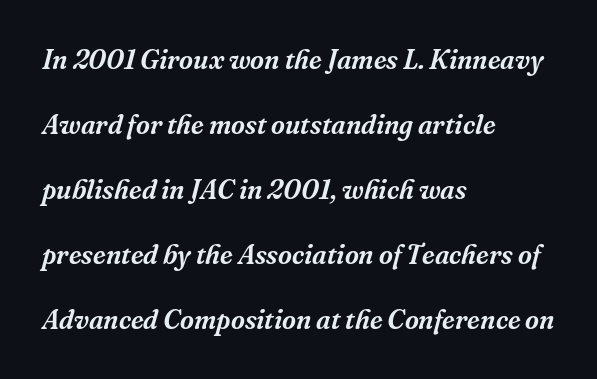
Q: Is the text italic (slanted)? A: Yes, it leans right by about 16 degrees.
Q: Is the text underlined? A: No.
Q: How is the paragraph aligned? A: Left-aligned.
Q: Is the spacing between letters normal or unusually wide? A: Normal.
Q: Is the spacing between lines tight, normal or loose? A: Loose.
